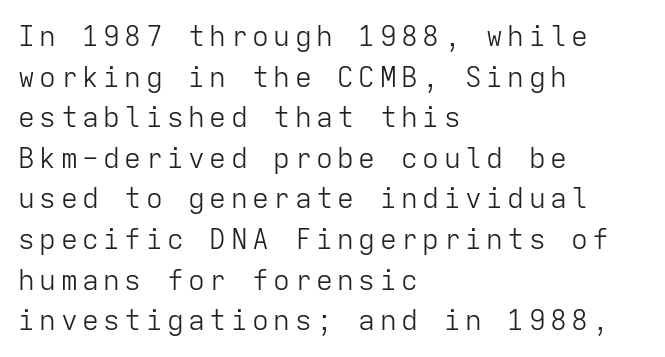
Posture: vertical. A typesetter would label this face a sans. Caption: face not bold, strokes unweighted. Decoration check: the copy has no underline. Honestly, the row spacing looks completely unremarkable.
